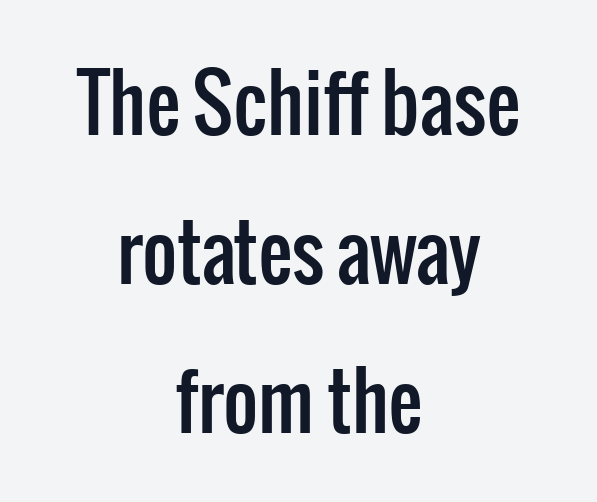
Type style note: lacks serifs. Any mark beneath the type? The region is blank. You could call the tracking neutral — neither tight nor loose. The letters advance in unequal steps, a hallmark of proportional type. Casual observation: everything's sitting right in the middle.
